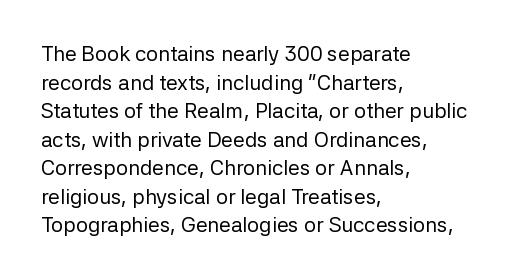
Q: Is the text bold? A: No.
Q: Is the text italic (slanted)? A: No, it is upright.
Q: Is the text underlined? A: No.
Q: How is the paragraph aligned? A: Left-aligned.
Q: Is the spacing between letters normal or unusually wide? A: Normal.
Q: Is the spacing between lines tight, normal or loose? A: Normal.
